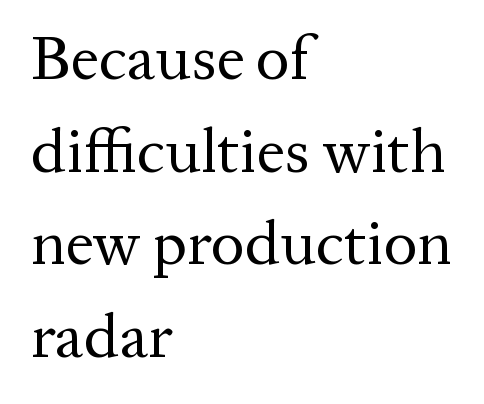
Each line starts at the same left margin while the right side varies. Does the type have serifs? Yes, each stem ends in a small foot. The space beneath each line is pristine and unruled. Is the letter spacing exaggerated? No — it looks like the ordinary default.
